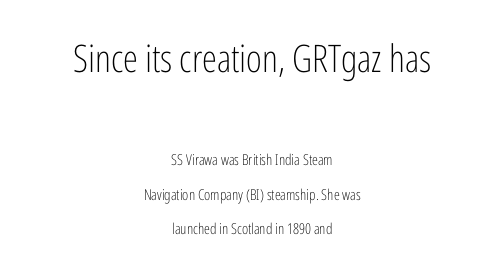
Posture: straight, roman, zero tilt. Look at the bottom of the vertical strokes: they stop flat, with no serifs. The passage shown is typed in a proportional face where columns would drift. Layout note: lines centered.
